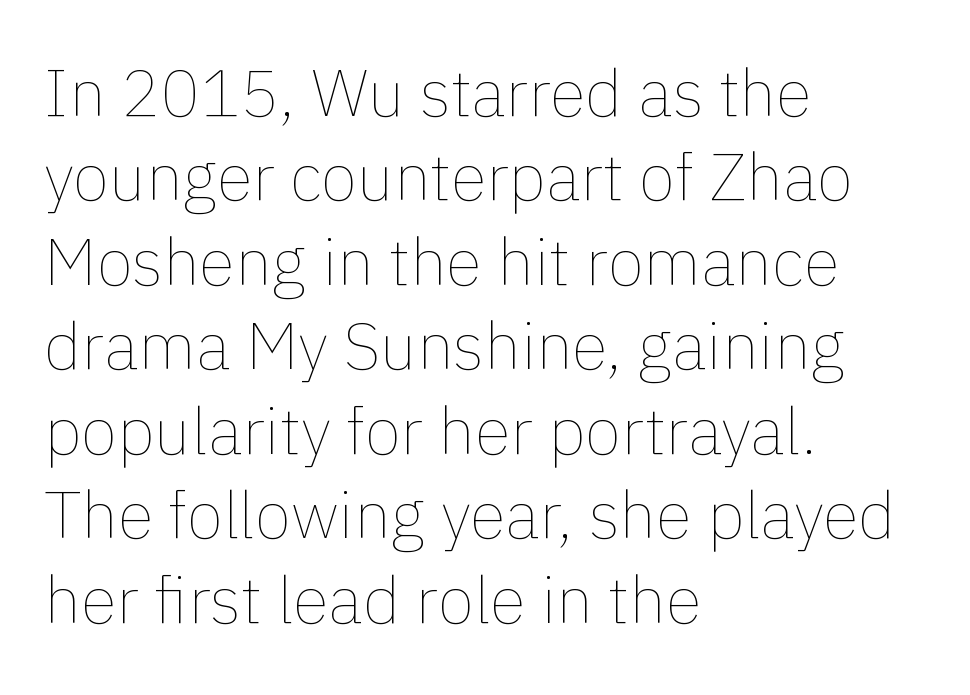
Q: Is the text bold? A: No.
Q: Is the text italic (slanted)? A: No, it is upright.
Q: Is the text underlined? A: No.
Q: How is the paragraph aligned? A: Left-aligned.
Q: Is the spacing between letters normal or unusually wide? A: Normal.
Q: Is the spacing between lines tight, normal or loose? A: Normal.
Q: Width (condensed, normal, or wide)? A: Normal.
Q: Stroke contrast? A: Low.
Q: x-height? A: Medium.
Q: Monospaced? A: No.
